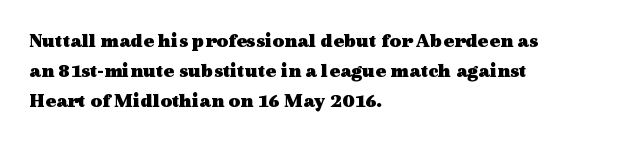
The image shows 20 px bold type, upright; set left-aligned, normal line spacing (1.49x), normal letter spacing, not underlined.
